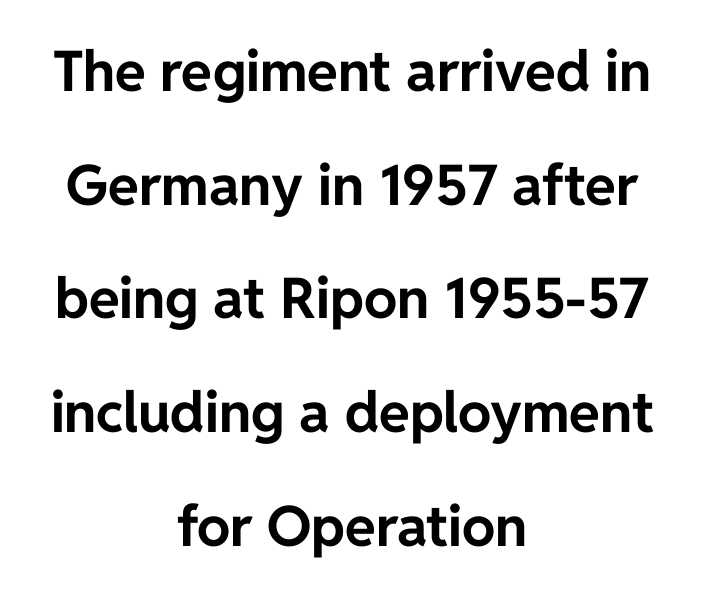
The image shows 56 px bold sans-serif type, upright; set centered, loose line spacing (2.03x), normal letter spacing, not underlined; low stroke contrast and a medium x-height.
